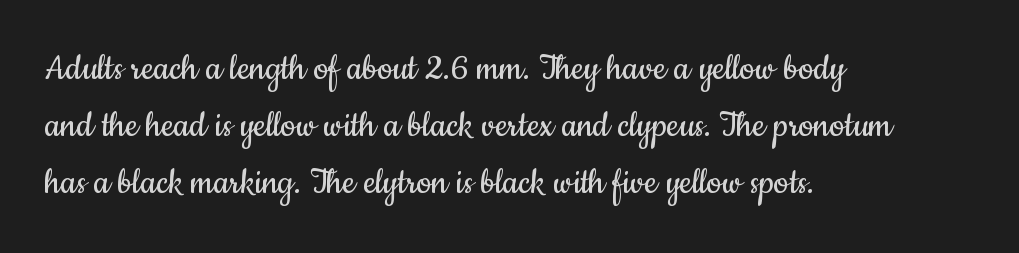
{"serif": "no", "bold": "no", "weight": "regular", "width": "condensed", "stroke_contrast": "low", "x_height": "small", "monospaced": "no", "underline": "no", "align": "left", "line_spacing": "normal", "line_spacing_ratio": 1.36, "letter_spacing": "normal", "letter_spacing_em": 0.0, "glyph_px": 42}
